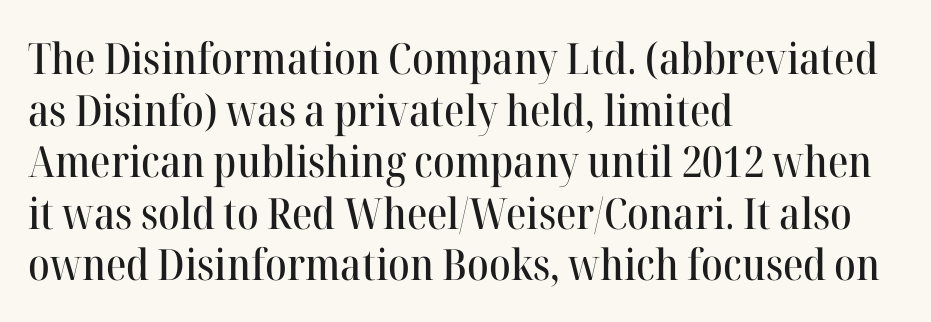
The image shows 43 px serif type, upright; set left-aligned, line spacing 1.2x, normal letter spacing, not underlined; high stroke contrast and a medium x-height.
